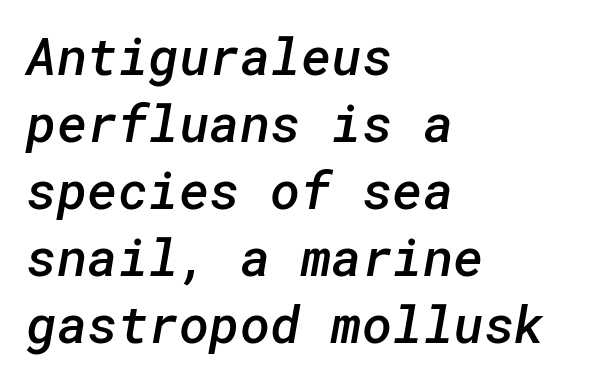
The image shows 52 px semibold sans-serif type; set left-aligned, normal line spacing (1.29x), normal letter spacing, not underlined; low stroke contrast and a medium x-height.
